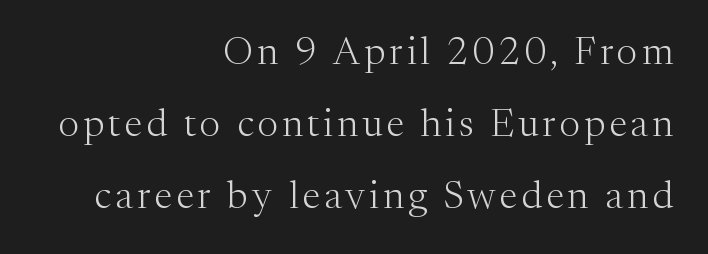
Do the characters align in a grid? No, the font is proportional. Does the lettering tilt? It doesn't — this is upright. The strip under each line holds only bare page. Stroke mass is kept to a normal reading level or below. Check where the strokes stop: tiny serifs finish them off. The text block is weighted toward the right margin, trailing off unevenly leftward.
